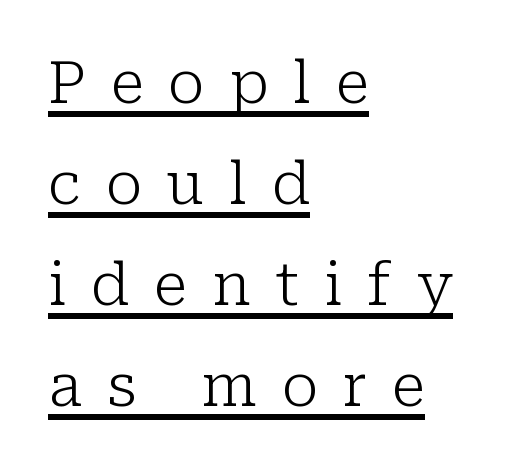
How are the letters spaced? Widely, with obvious added tracking. The typeface has the unassuming heft of standard copy or less. The letters carry serifs — small finishing strokes at the ends of their stems. A roman cut, with each character standing at attention. You could not count columns in this text — the font is proportionally spaced. Quick note: underline on.
